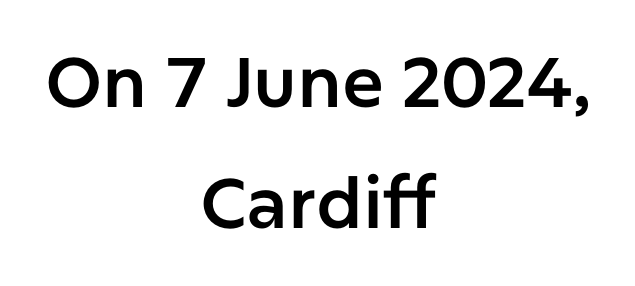
The image shows 70 px sans-serif type, upright; set centered, line spacing 1.73x, normal letter spacing, not underlined; low stroke contrast and a medium x-height.
